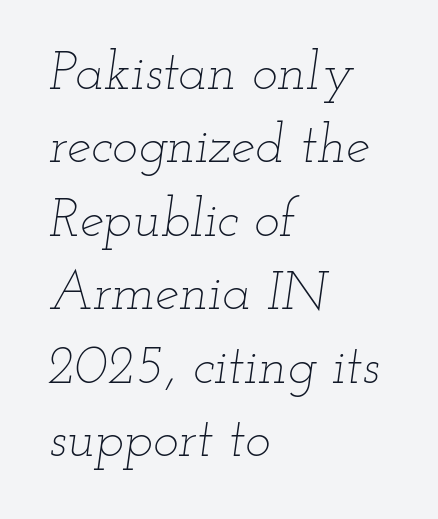
Posture: slanted. Tracking value appears to be zero — textbook default spacing. Is the type heavy? It reads as light-to-regular instead. This block has exactly the height ordinary leading produces. You could not count columns in this text — the font is proportionally spaced. The area under the type is left untouched.
